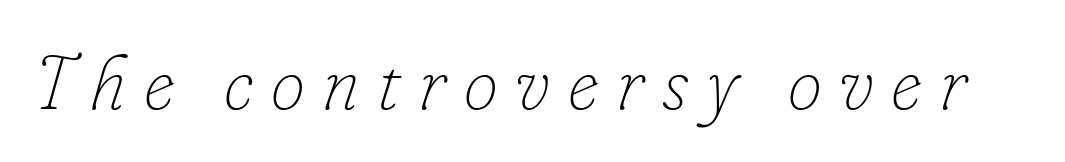
{"italic": "yes", "lean": "right", "slant_degrees": 16, "bold": "no", "weight": "thin", "width": "normal", "stroke_contrast": "low", "x_height": "small", "monospaced": "no", "underline": "no", "letter_spacing": "wide", "letter_spacing_em": 0.23, "glyph_px": 77}
